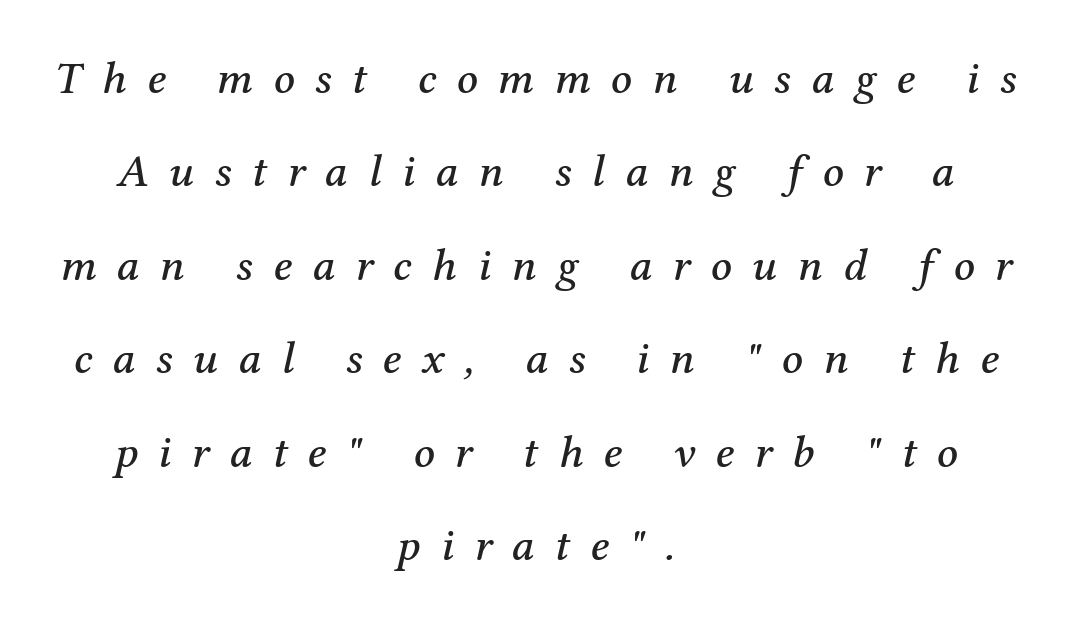
Q: Is the text italic (slanted)? A: Yes, it leans right by about 12 degrees.
Q: Is the typeface a serif or a sans-serif typeface? A: Serif.
Q: Is the text underlined? A: No.
Q: How is the paragraph aligned? A: Centered.
Q: Is the spacing between letters normal or unusually wide? A: Unusually wide.
Q: Is the spacing between lines tight, normal or loose? A: Loose.
Q: Width (condensed, normal, or wide)? A: Normal.
Q: Stroke contrast? A: Medium.
Q: x-height? A: Medium.
Q: Monospaced? A: No.
